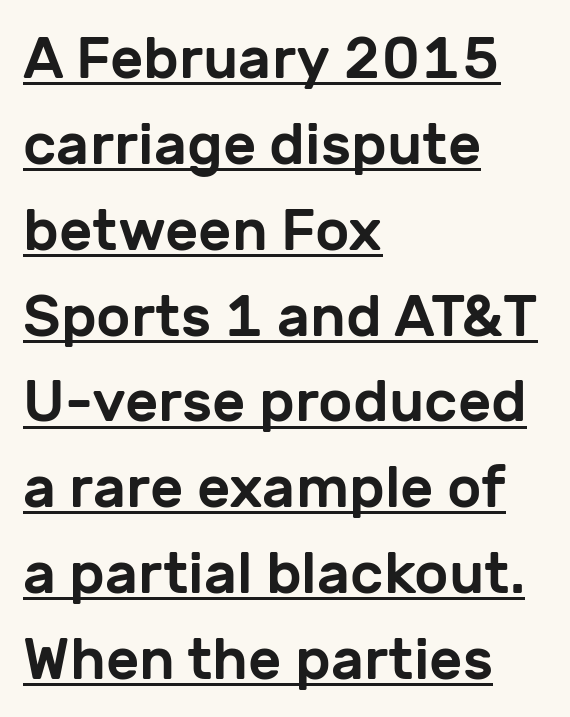
Posture: vertical. Visually the block forms a straight wall on the left and a jagged coastline on the right. Spacing verdict: proportional, widths tailored to each character. Regarding leading, the lines here are spaced in the standard way. There is no visible air inserted between adjacent glyphs.
